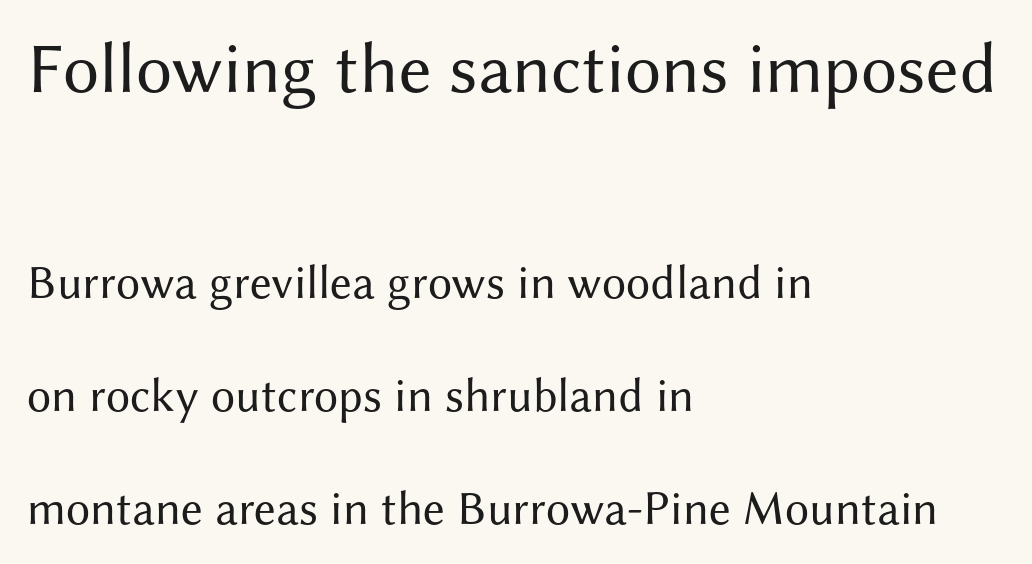
{"serif": "no", "italic": "no", "bold": "no", "weight": "regular", "width": "normal", "stroke_contrast": "medium", "x_height": "medium", "monospaced": "no", "underline": "no", "align": "left", "line_spacing": "loose", "line_spacing_ratio": 2.36, "letter_spacing": "normal", "letter_spacing_em": 0.0, "larger_block": "first", "size_ratio": 1.5, "glyph_px": 72}
